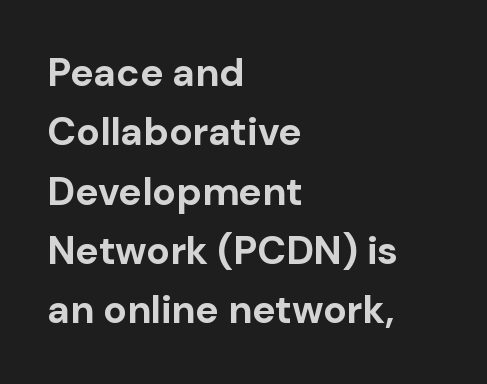
The image shows 39 px bold sans-serif type, upright; set left-aligned, normal line spacing (1.52x), normal letter spacing, not underlined; low stroke contrast and a medium x-height.
